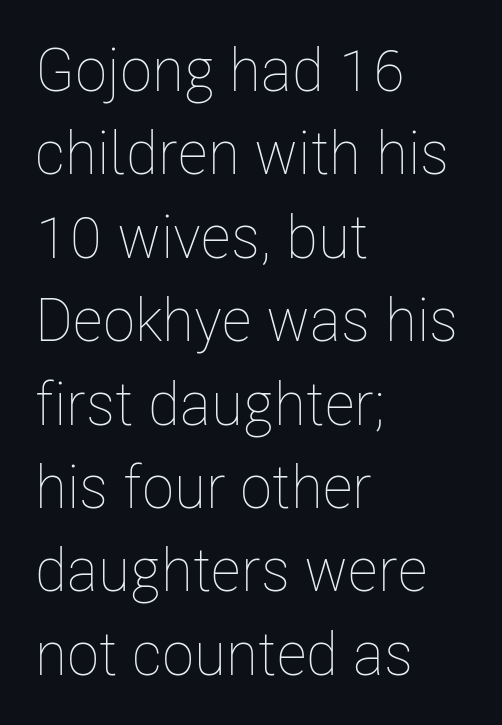
The image shows 60 px thin, condensed type, upright; set left-aligned, normal line spacing (1.39x), normal letter spacing, not underlined; low stroke contrast and a medium x-height.
